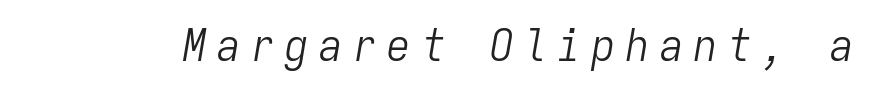
Q: Is the text bold? A: No.
Q: Is the text italic (slanted)? A: Yes, it leans right by about 9 degrees.
Q: Is the text underlined? A: No.
Q: Is the spacing between letters normal or unusually wide? A: Unusually wide.
Q: Width (condensed, normal, or wide)? A: Condensed.
Q: Stroke contrast? A: Low.
Q: x-height? A: Medium.
Q: Monospaced? A: Yes.
